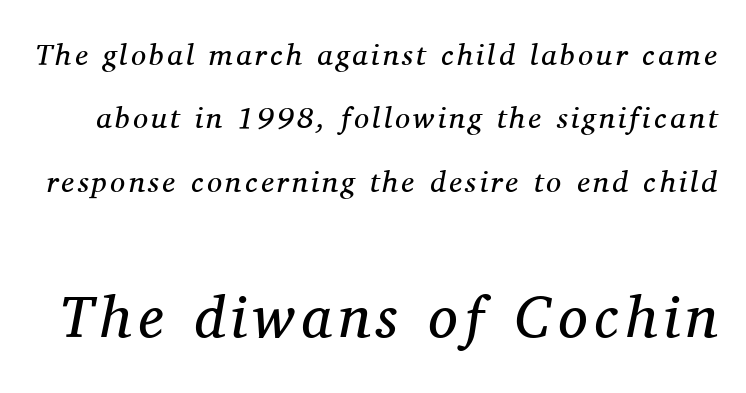
{"serif": "yes", "italic": "yes", "lean": "right", "slant_degrees": 11, "bold": "no", "weight": "regular", "width": "normal", "stroke_contrast": "medium", "x_height": "medium", "monospaced": "no", "underline": "no", "line_spacing": "loose", "line_spacing_ratio": 2.11, "larger_block": "second", "size_ratio": 1.97, "glyph_px": 59}
